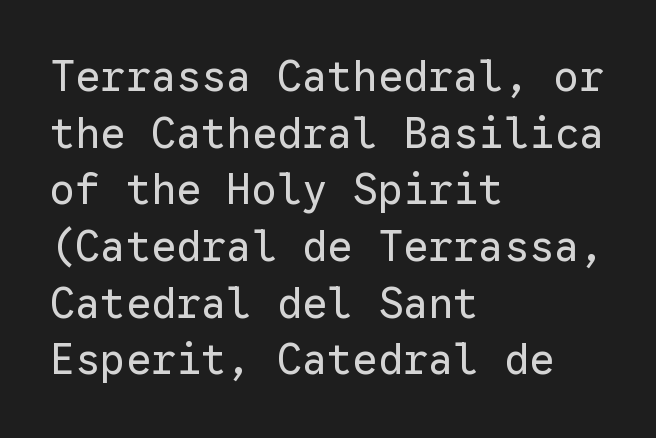
{"serif": "no", "italic": "no", "bold": "no", "weight": "regular", "width": "normal", "stroke_contrast": "low", "x_height": "medium", "monospaced": "yes", "underline": "no", "align": "left", "line_spacing": "normal", "line_spacing_ratio": 1.35, "letter_spacing": "normal", "letter_spacing_em": 0.0, "glyph_px": 42}
